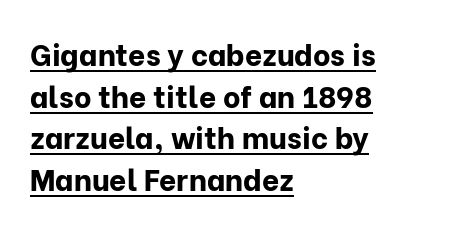
Q: Is the text bold? A: Yes.
Q: Is the text italic (slanted)? A: No, it is upright.
Q: Is the typeface a serif or a sans-serif typeface? A: Sans-serif.
Q: Is the text underlined? A: Yes.
Q: How is the paragraph aligned? A: Left-aligned.
Q: Is the spacing between letters normal or unusually wide? A: Normal.
Q: Is the spacing between lines tight, normal or loose? A: Normal.
Q: Width (condensed, normal, or wide)? A: Normal.
Q: Stroke contrast? A: Low.
Q: x-height? A: Medium.
Q: Monospaced? A: No.
